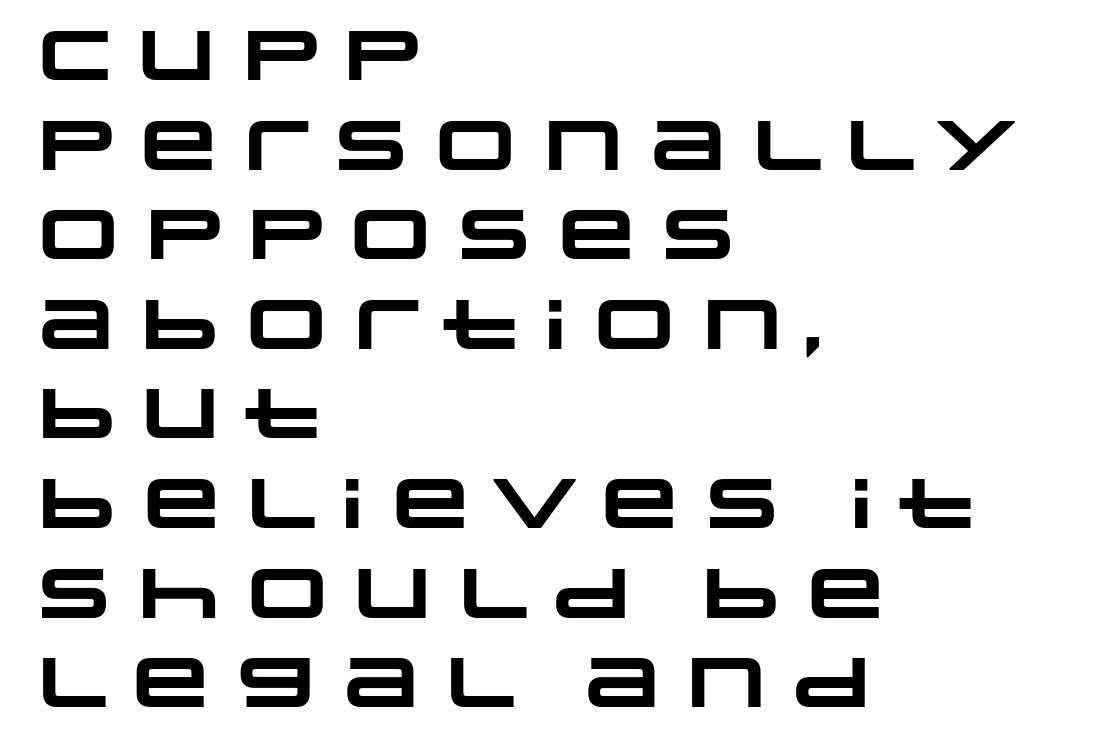
The image shows 70 px heavy, wide sans-serif type; set left-aligned, normal line spacing (1.28x), normal letter spacing, not underlined; low stroke contrast and a large x-height.
